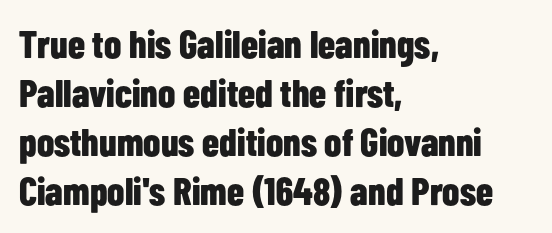
The image shows 39 px bold, condensed sans-serif type, upright; set left-aligned, normal line spacing (1.26x), normal letter spacing, not underlined; low stroke contrast and a medium x-height.
